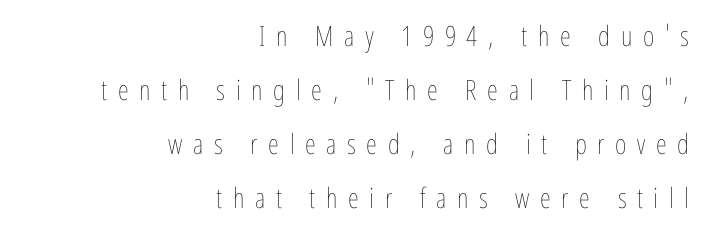
The image shows 28 px thin, condensed type, upright; set right-aligned, loose line spacing (1.93x), unusually wide letter spacing (+0.38 em), not underlined; low stroke contrast and a medium x-height.
